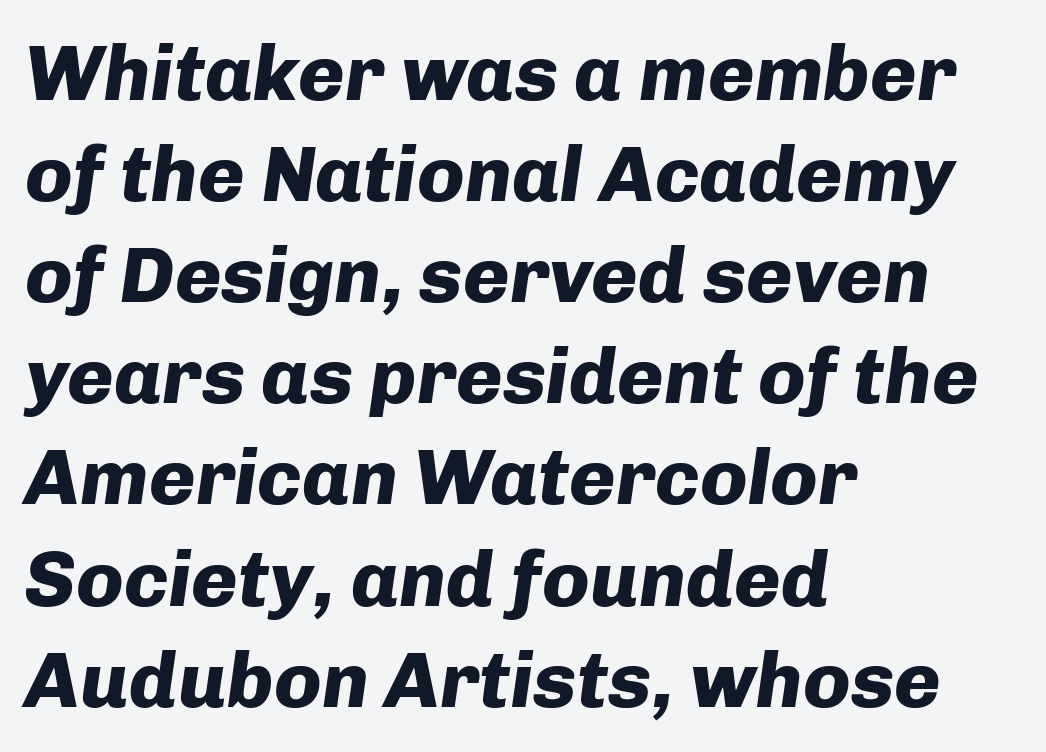
{"italic": "yes", "lean": "right", "slant_degrees": 8, "bold": "yes", "weight": "heavy", "width": "normal", "stroke_contrast": "low", "x_height": "medium", "monospaced": "no", "underline": "no", "align": "left", "line_spacing": "normal", "line_spacing_ratio": 1.28, "letter_spacing": "normal", "letter_spacing_em": 0.0, "glyph_px": 79}
